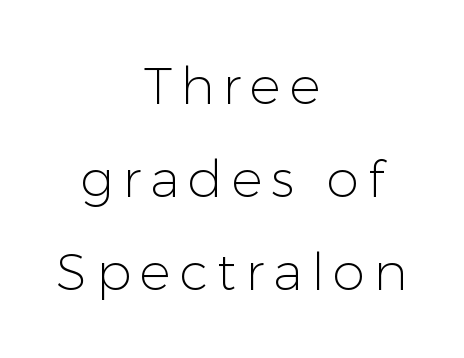
Q: Is the text bold? A: No.
Q: Is the text italic (slanted)? A: No, it is upright.
Q: Is the typeface a serif or a sans-serif typeface? A: Sans-serif.
Q: Is the text underlined? A: No.
Q: How is the paragraph aligned? A: Centered.
Q: Width (condensed, normal, or wide)? A: Normal.
Q: Stroke contrast? A: Low.
Q: x-height? A: Medium.
Q: Monospaced? A: No.
